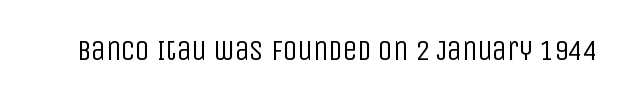
Notice how the stems are strictly vertical — no italics here. This is not heavy type; no bold has been used. The specimen omits any rule beneath the text block's lines. In terms of letterform style, serifs are entirely absent. Is this a fixed-width face? No — the glyphs have proportional, varying widths. No extra tracking has been applied to these lines.
